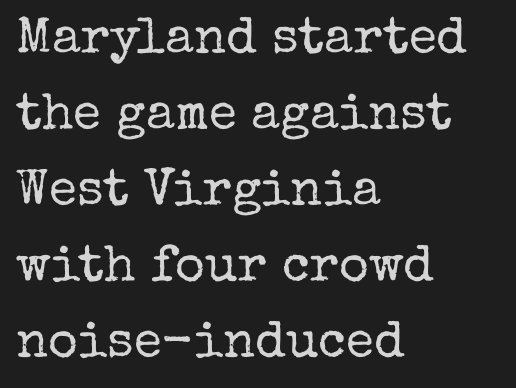
Character widths vary here, with narrow letters taking less room than wide ones. Which margin do the lines hug? The left one — the right edge is uneven. The weight would be labelled regular, book, light, or lighter still. Old-style or modern, the face here clearly has serifs. Type without underlining.
